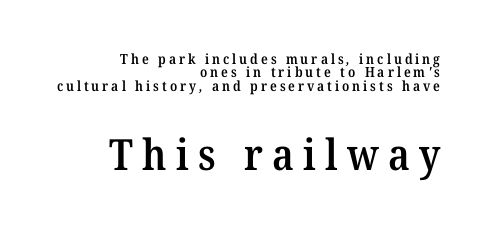
The image shows 43 px semibold serif type; set right-aligned, tight line spacing (0.96x), unusually wide letter spacing (+0.21 em), not underlined; the second (bottom) block is 3.07x larger; medium stroke contrast and a medium x-height.
